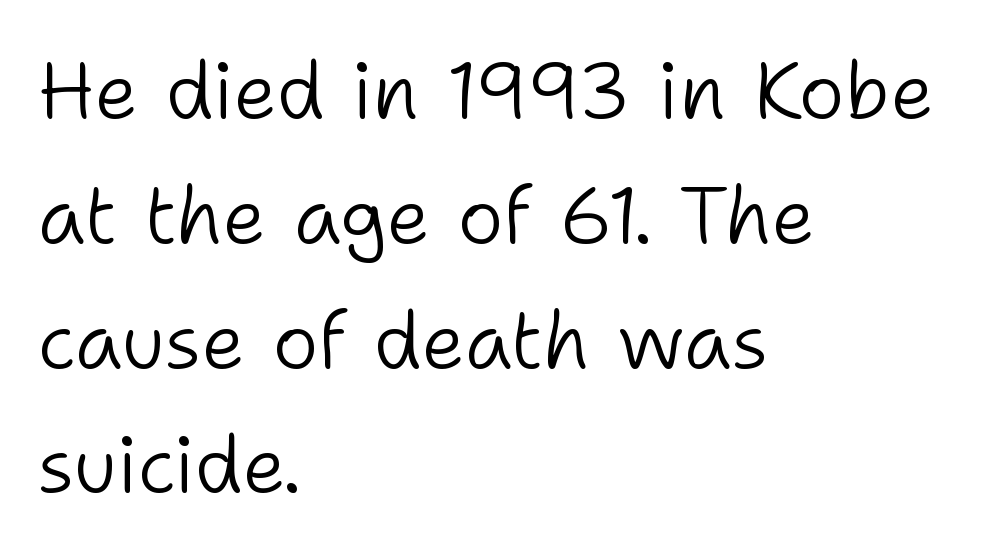
The image shows 79 px light sans-serif type, upright; set left-aligned, normal line spacing (1.58x), normal letter spacing, not underlined; low stroke contrast and a medium x-height.
